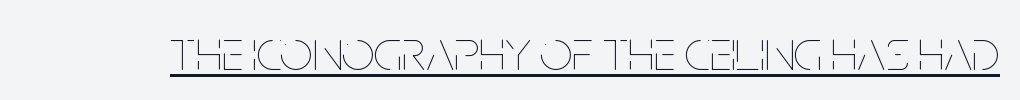
The image shows 57 px thin, condensed type, upright; set normal letter spacing, underlined; low stroke contrast and a large x-height.
